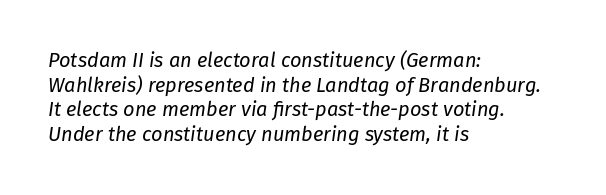
The image shows 20 px text type, italic (leaning right); set left-aligned, line spacing 1.23x, normal letter spacing, not underlined.
